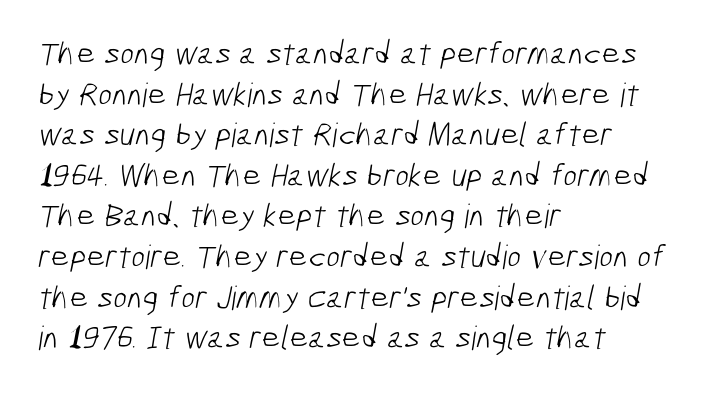
Q: Is the text bold? A: No.
Q: Is the typeface a serif or a sans-serif typeface? A: Sans-serif.
Q: Is the text underlined? A: No.
Q: How is the paragraph aligned? A: Left-aligned.
Q: Is the spacing between letters normal or unusually wide? A: Normal.
Q: Width (condensed, normal, or wide)? A: Condensed.
Q: Stroke contrast? A: Low.
Q: x-height? A: Medium.
Q: Monospaced? A: No.
